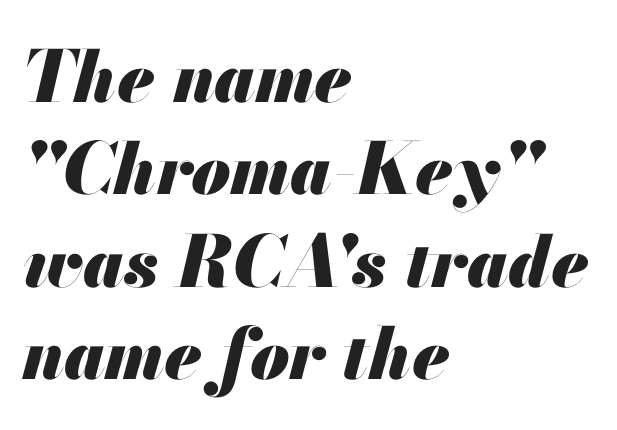
{"italic": "yes", "lean": "right", "slant_degrees": 13, "bold": "yes", "weight": "heavy", "width": "normal", "stroke_contrast": "medium", "x_height": "small", "monospaced": "no", "underline": "no", "align": "left", "line_spacing": "normal", "line_spacing_ratio": 1.3, "letter_spacing": "normal", "letter_spacing_em": 0.0, "glyph_px": 71}
